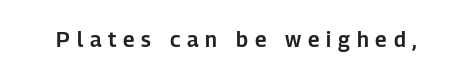
Q: Is the text italic (slanted)? A: No, it is upright.
Q: Is the text underlined? A: No.
Q: Is the spacing between letters normal or unusually wide? A: Unusually wide.
